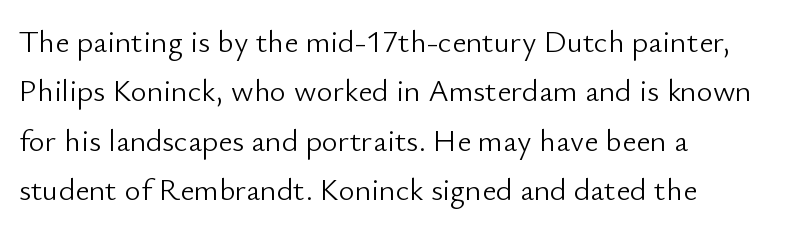
{"serif": "no", "italic": "no", "bold": "no", "weight": "light", "width": "normal", "stroke_contrast": "low", "x_height": "small", "monospaced": "no", "underline": "no", "align": "left", "line_spacing": "normal", "line_spacing_ratio": 1.59, "letter_spacing": "normal", "letter_spacing_em": 0.0, "glyph_px": 31}
